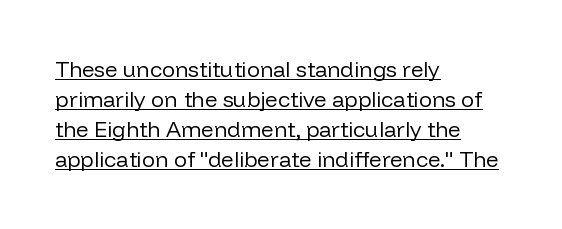
{"italic": "no", "bold": "no", "underline": "yes", "align": "left", "line_spacing": "normal", "line_spacing_ratio": 1.37, "letter_spacing": "normal", "letter_spacing_em": 0.0, "glyph_px": 22}
